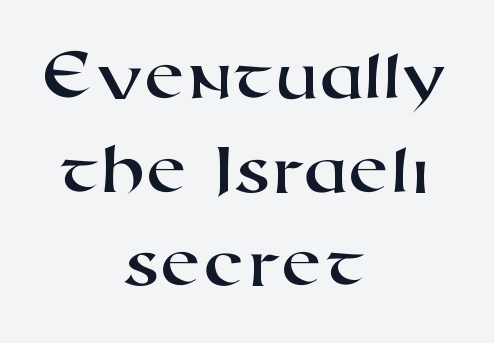
Regarding serifs, this sample does without them. The lines in this sample share a center point and differ in where they start and stop. Vertically, the passage feels balanced, rows spaced as you'd expect. Any mark beneath the type? The region is blank. Note the varied advance widths — an 'i' is clearly narrower than an 'm'.
